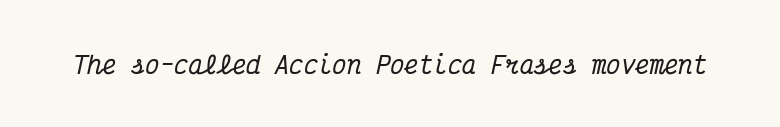
Is the letter spacing exaggerated? No — it looks like the ordinary default. The words here are not underlined. Every character sits at an angle, as italics do.
